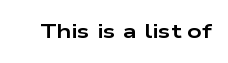
The image shows 20 px bold type, upright; set normal letter spacing, not underlined.
